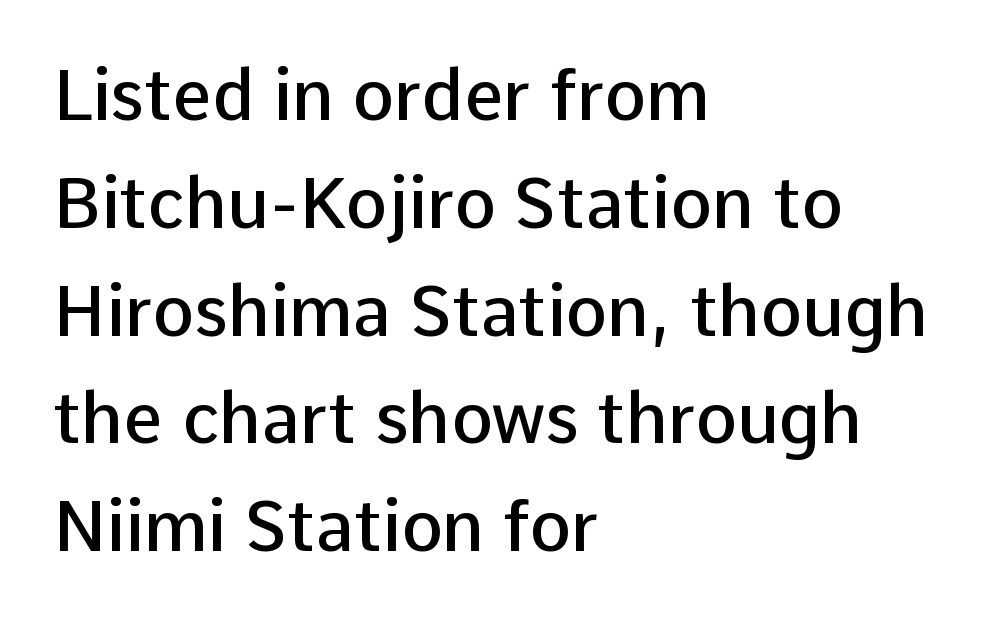
Serif or sans? Sans — the stroke terminals are bare. Stroke thickness is moderately raised; the sample reads as semibold. If you drew a line through each stem, it would be perfectly vertical. Descenders are the only things crossing below the line.
